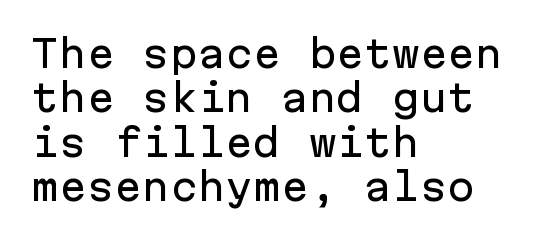
Q: Is the text italic (slanted)? A: No, it is upright.
Q: Is the typeface a serif or a sans-serif typeface? A: Sans-serif.
Q: Is the text underlined? A: No.
Q: How is the paragraph aligned? A: Left-aligned.
Q: Is the spacing between letters normal or unusually wide? A: Normal.
Q: Width (condensed, normal, or wide)? A: Normal.
Q: Stroke contrast? A: Low.
Q: x-height? A: Medium.
Q: Monospaced? A: Yes.
